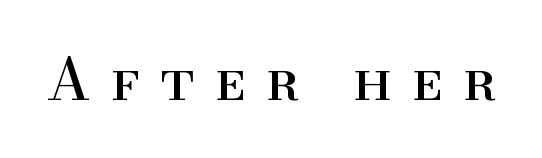
Varying glyph widths throughout — classic text-font behaviour. This rendering employs a face with finishing strokes, i.e., a serif. Here the glyphs are tracked loosely, breaking word shapes into spaced letters. Posture: upright roman. The strip under each line holds only bare page.
